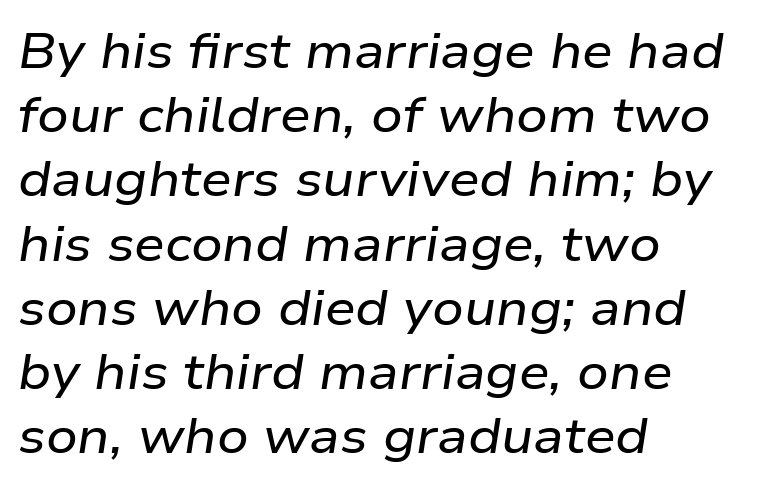
Q: Is the text italic (slanted)? A: Yes, it leans right by about 9 degrees.
Q: Is the text underlined? A: No.
Q: How is the paragraph aligned? A: Left-aligned.
Q: Is the spacing between letters normal or unusually wide? A: Normal.
Q: Is the spacing between lines tight, normal or loose? A: Normal.
Q: Width (condensed, normal, or wide)? A: Wide.
Q: Stroke contrast? A: Low.
Q: x-height? A: Medium.
Q: Monospaced? A: No.
